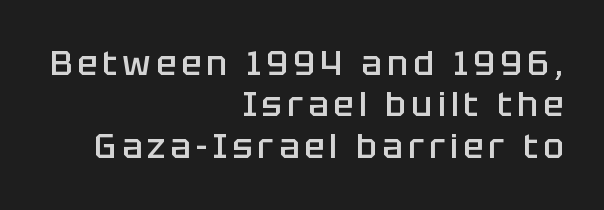
Note the varied advance widths — an 'i' is clearly narrower than an 'm'. Check under the words: just untouched page. A semibold gives these letters moderate extra thickness, short of bold. No italicization has been applied; the sample stays upright.
